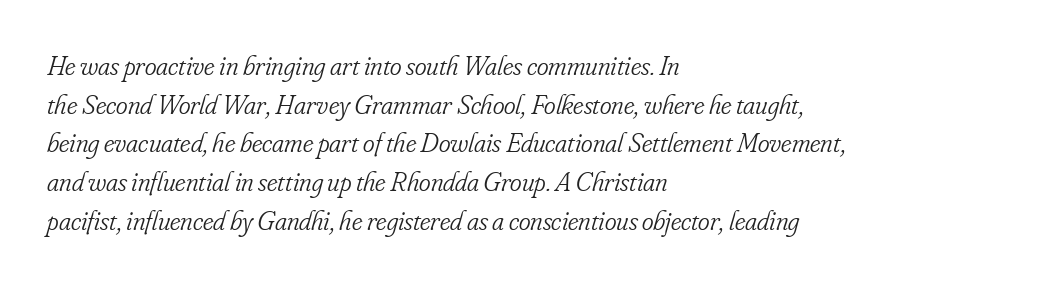
The image shows 28 px light, condensed serif type, italic (leaning right); set left-aligned, normal line spacing (1.38x), normal letter spacing, not underlined; low stroke contrast and a small x-height.
